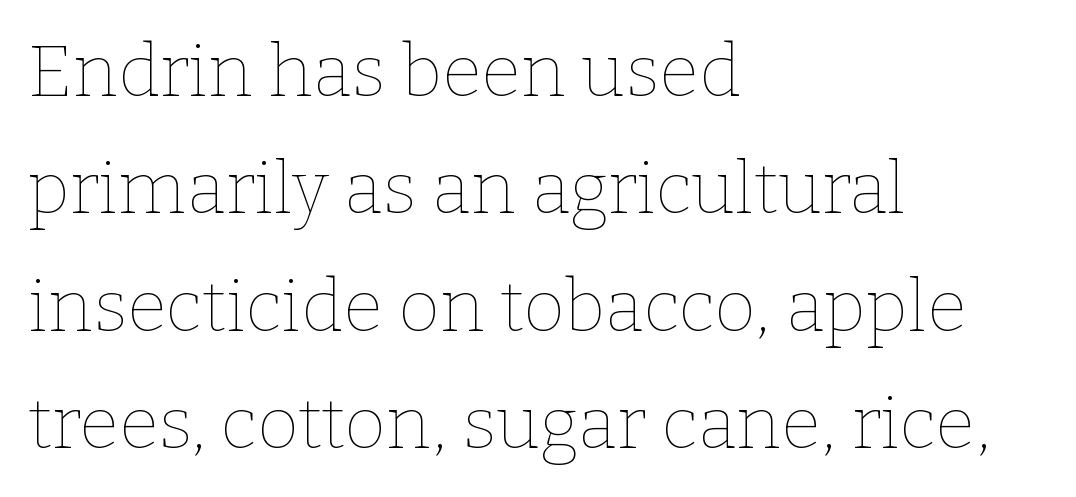
Underlining? Definitely not there. The weight would be labelled regular, book, light, or lighter still. Default kerning and tracking; the words read as compact shapes. Looks like regular typesetting: each glyph gets only the width it needs. Compared with typical paragraphs, the rows here are spaced about the same. The rag falls on the right side of this text block.
